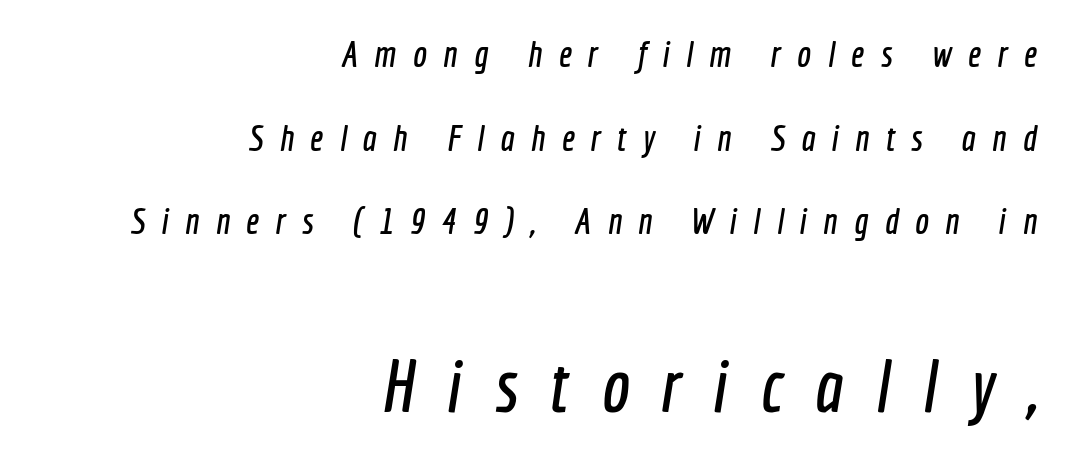
Q: Is the typeface a serif or a sans-serif typeface? A: Sans-serif.
Q: Is the text underlined? A: No.
Q: How is the paragraph aligned? A: Right-aligned.
Q: Is the spacing between letters normal or unusually wide? A: Unusually wide.
Q: Is the spacing between lines tight, normal or loose? A: Loose.
Q: Which block of text is set in a larger size, the first (top) or the second (bottom)? A: The second (bottom) one.
Q: Width (condensed, normal, or wide)? A: Condensed.
Q: x-height? A: Medium.
Q: Monospaced? A: No.
